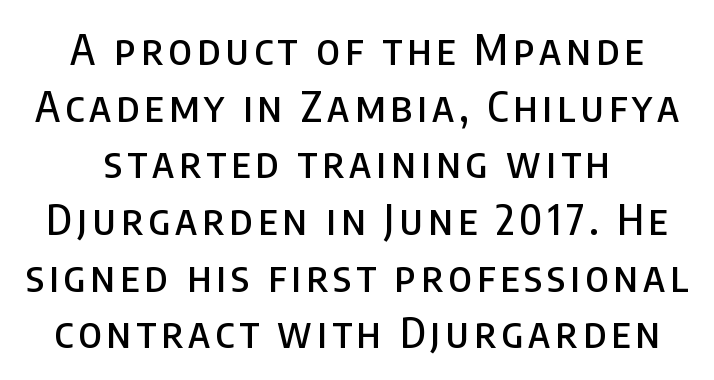
The lettering holds an erect, upright posture throughout. Plain, unruled lines of type. Baseline-to-baseline distance is the conventional proportion of letter height. These lines are composed in type without serifs.
